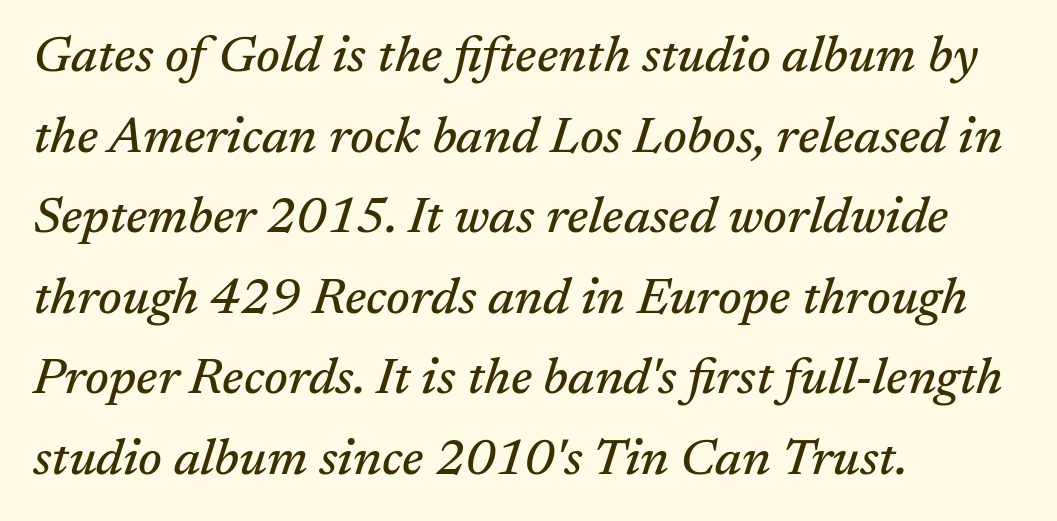
The image shows 51 px serif type, italic (leaning right); set left-aligned, normal line spacing (1.58x), normal letter spacing, not underlined; medium stroke contrast and a medium x-height.
